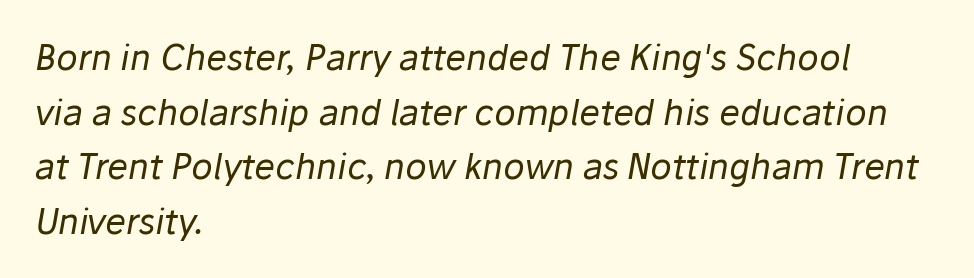
The image shows 35 px regular-weight type, italic (leaning right); set left-aligned, normal line spacing (1.56x), normal letter spacing, not underlined; low stroke contrast and a medium x-height.
